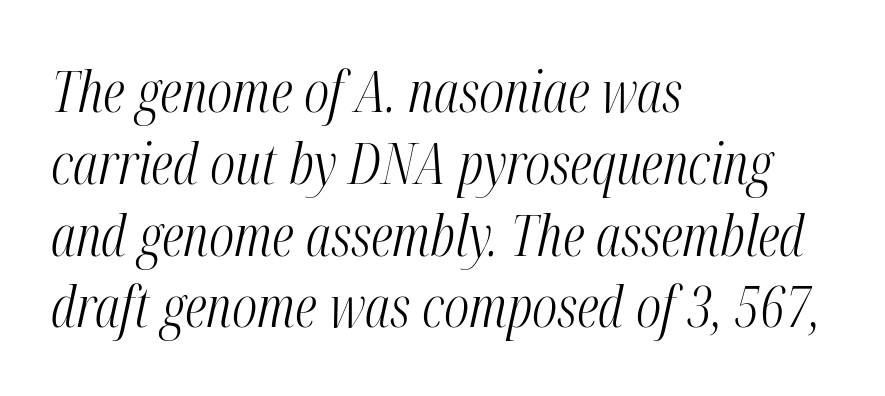
{"italic": "yes", "lean": "right", "slant_degrees": 12, "bold": "no", "weight": "light", "width": "condensed", "stroke_contrast": "medium", "x_height": "medium", "monospaced": "no", "underline": "no", "align": "left", "line_spacing": "normal", "line_spacing_ratio": 1.26, "letter_spacing": "normal", "letter_spacing_em": 0.0, "glyph_px": 57}
